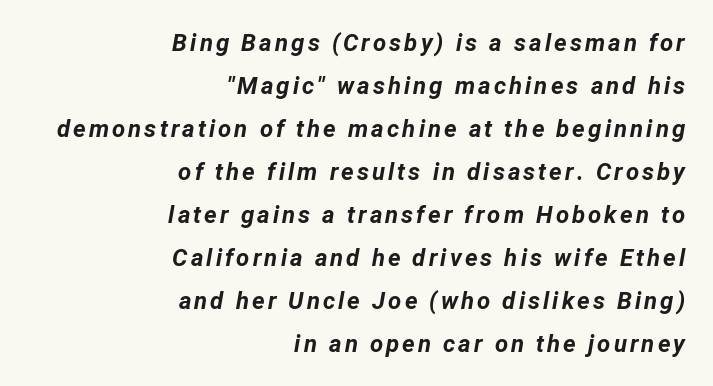
The image shows 24 px bold type, italic (leaning right); set right-aligned, line spacing 1.79x, not underlined.
